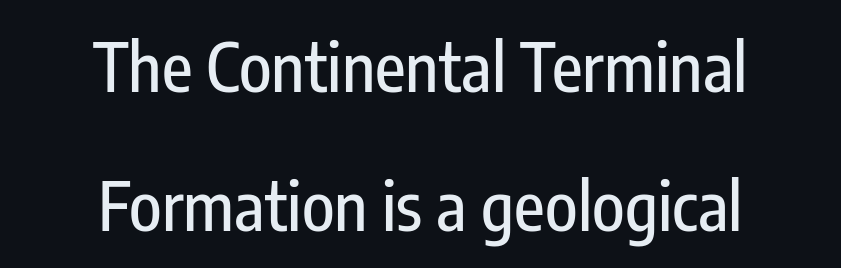
The image shows 67 px condensed sans-serif type, upright; set centered, loose line spacing (2.07x), normal letter spacing, not underlined; low stroke contrast and a medium x-height.
